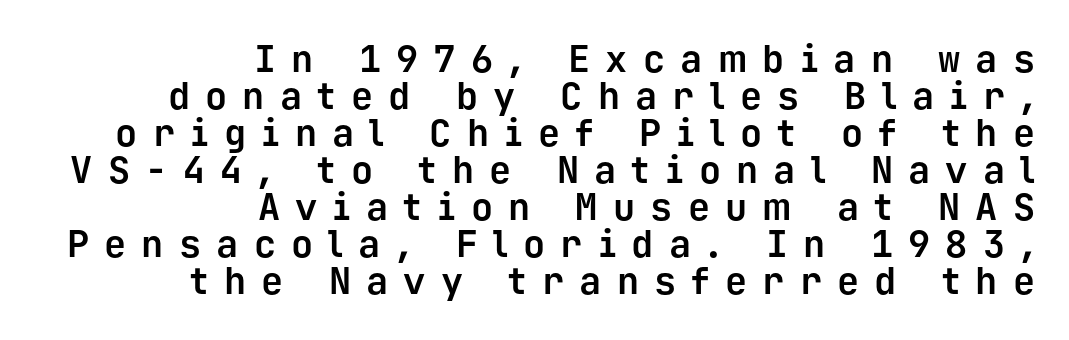
{"serif": "no", "italic": "no", "bold": "yes", "weight": "bold", "width": "normal", "stroke_contrast": "low", "x_height": "medium", "monospaced": "yes", "underline": "no", "align": "right", "line_spacing": "tight", "line_spacing_ratio": 1.0, "letter_spacing": "wide", "letter_spacing_em": 0.41, "glyph_px": 37}
